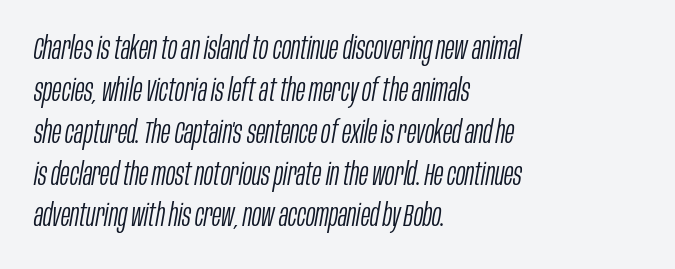
{"italic": "yes", "lean": "right", "slant_degrees": 10, "bold": "no", "weight": "light", "width": "condensed", "stroke_contrast": "low", "x_height": "large", "monospaced": "no", "underline": "no", "align": "left", "line_spacing": "normal", "line_spacing_ratio": 1.35, "letter_spacing": "normal", "letter_spacing_em": 0.0, "glyph_px": 31}
